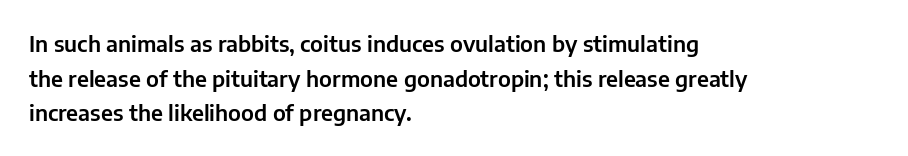
The image shows 22 px text type, upright; set left-aligned, normal line spacing (1.57x), normal letter spacing, not underlined.
